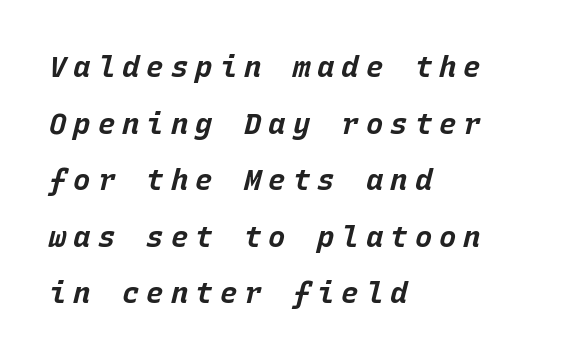
In terms of letterspacing, this is a distinctly airy, spread setting. Caption: bold face, heavy strokes. Leading: increased. These lines stack with their left ends in a neat column. The zone under the glyphs is completely vacant. Every character here occupies the same horizontal width, giving the sample a typewriter-like rhythm.
